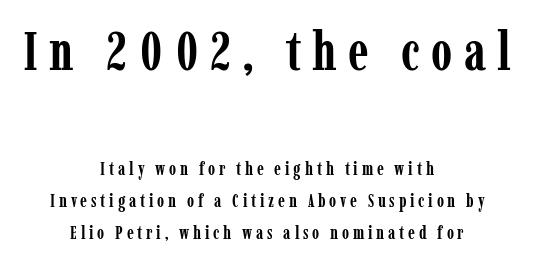
The image shows 54 px semibold, condensed serif type, upright; set centered, line spacing 1.78x, unusually wide letter spacing (+0.21 em), not underlined; the first (top) block is 3.0x larger; low stroke contrast and a medium x-height.
